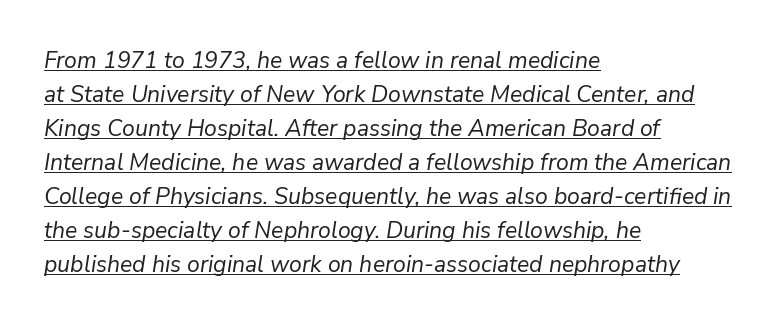
{"italic": "yes", "lean": "right", "slant_degrees": 9, "bold": "no", "underline": "yes", "align": "left", "line_spacing": "normal", "line_spacing_ratio": 1.48, "letter_spacing": "normal", "letter_spacing_em": 0.0, "glyph_px": 23}
